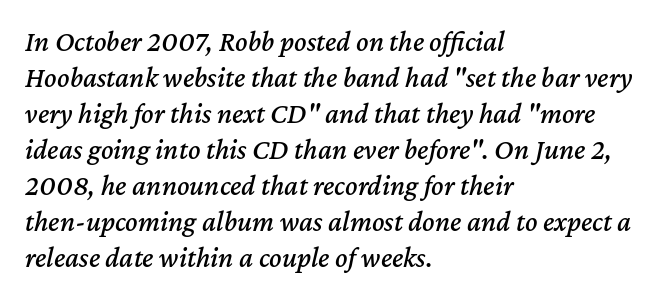
Q: Is the text italic (slanted)? A: Yes, it leans right by about 12 degrees.
Q: Is the text underlined? A: No.
Q: How is the paragraph aligned? A: Left-aligned.
Q: Is the spacing between letters normal or unusually wide? A: Normal.
Q: Width (condensed, normal, or wide)? A: Normal.
Q: Stroke contrast? A: Medium.
Q: x-height? A: Medium.
Q: Monospaced? A: No.
